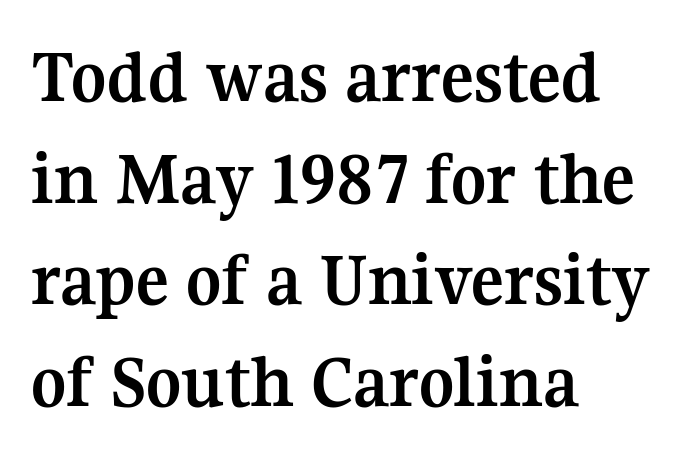
The image shows 77 px semibold serif type, upright; set left-aligned, normal line spacing (1.32x), normal letter spacing, not underlined; medium stroke contrast and a medium x-height.
